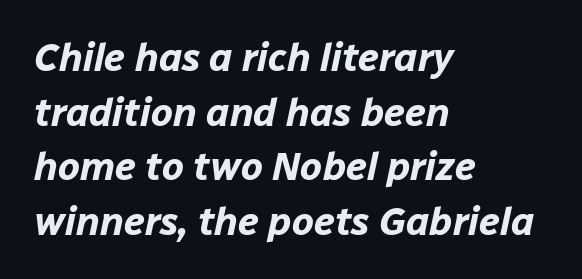
The image shows 39 px bold type, italic (leaning right); set left-aligned, normal line spacing (1.4x), normal letter spacing, not underlined; low stroke contrast and a medium x-height.
